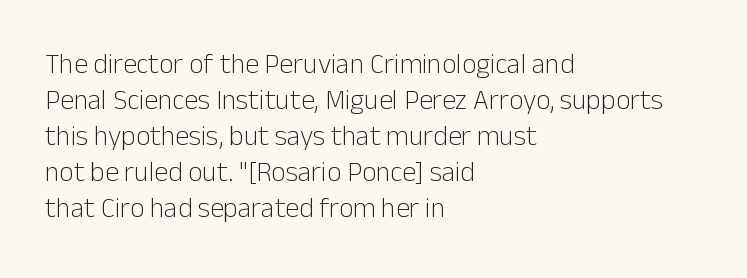
{"serif": "no", "italic": "no", "bold": "no", "weight": "light", "width": "normal", "stroke_contrast": "low", "x_height": "medium", "monospaced": "no", "underline": "no", "align": "left", "line_spacing": "normal", "line_spacing_ratio": 1.29, "letter_spacing": "normal", "letter_spacing_em": 0.0, "glyph_px": 28}
